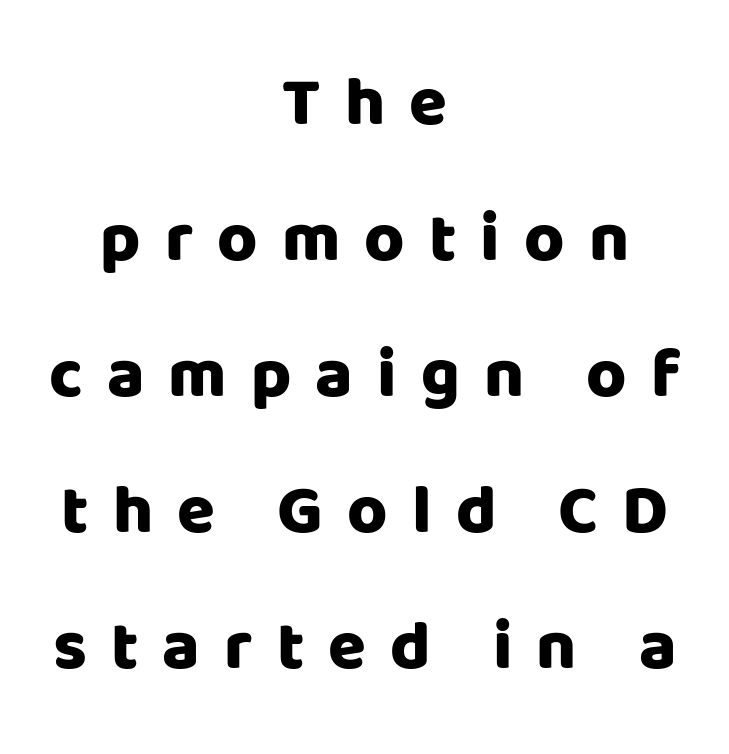
{"serif": "no", "italic": "no", "bold": "yes", "weight": "heavy", "width": "normal", "stroke_contrast": "low", "x_height": "large", "monospaced": "no", "underline": "no", "align": "center", "line_spacing": "loose", "line_spacing_ratio": 1.97, "letter_spacing": "wide", "letter_spacing_em": 0.35, "glyph_px": 69}
